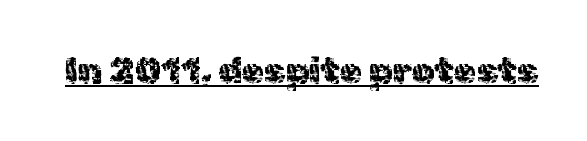
{"serif": "no", "italic": "no", "width": "normal", "x_height": "medium", "monospaced": "no", "underline": "yes", "letter_spacing": "normal", "letter_spacing_em": 0.0, "glyph_px": 36}
